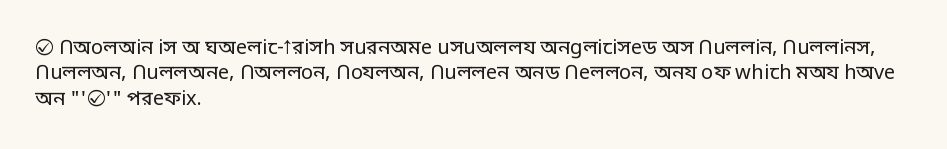
The rows are spaced the way most documents space them. Weight: in the light-to-regular range. Each word holds together tightly as a unit, with standard inter-letter gaps. Nobody drew a line under any word here.
